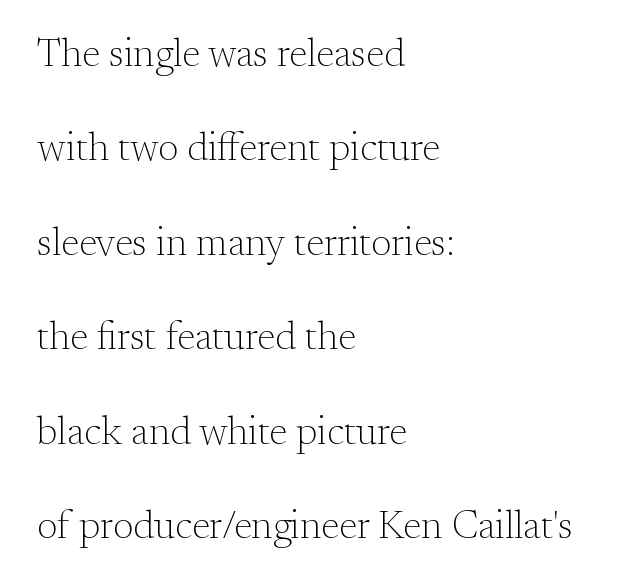
Q: Is the text bold? A: No.
Q: Is the text italic (slanted)? A: No, it is upright.
Q: Is the typeface a serif or a sans-serif typeface? A: Serif.
Q: Is the text underlined? A: No.
Q: How is the paragraph aligned? A: Left-aligned.
Q: Is the spacing between letters normal or unusually wide? A: Normal.
Q: Is the spacing between lines tight, normal or loose? A: Loose.
Q: Width (condensed, normal, or wide)? A: Normal.
Q: Stroke contrast? A: Medium.
Q: x-height? A: Small.
Q: Monospaced? A: No.
